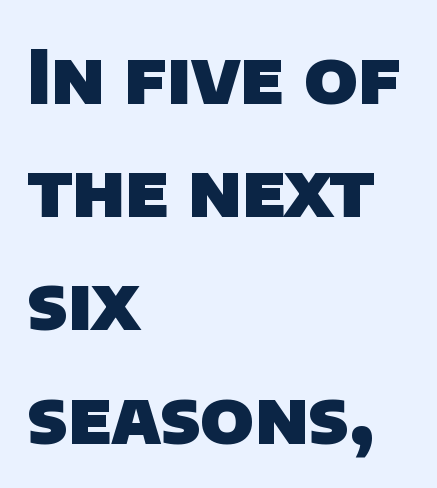
The image shows 74 px heavy sans-serif type; set left-aligned, normal line spacing (1.53x), normal letter spacing, not underlined; low stroke contrast and a large x-height.
